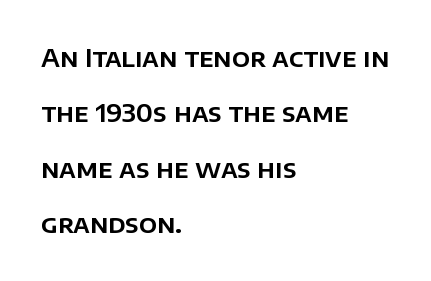
Unmarked baselines from the first word to the last. The vertical gap from one line to the next is large. A typesetter would call this zero additional tracking. A roman cut, with each character standing at attention.
